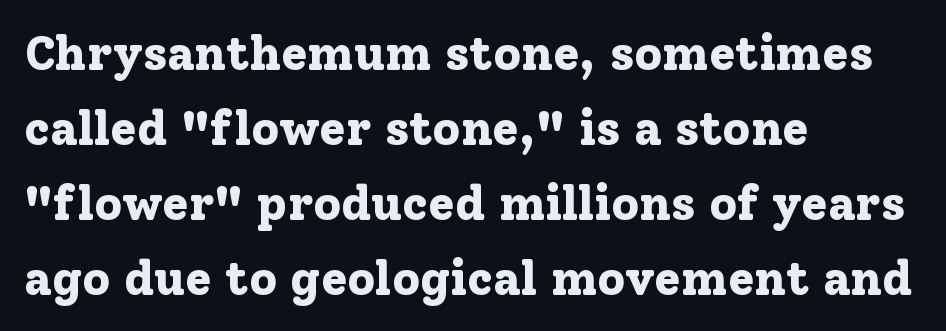
Q: Is the text bold? A: Yes.
Q: Is the text italic (slanted)? A: No, it is upright.
Q: Is the typeface a serif or a sans-serif typeface? A: Serif.
Q: Is the text underlined? A: No.
Q: How is the paragraph aligned? A: Left-aligned.
Q: Is the spacing between letters normal or unusually wide? A: Normal.
Q: Is the spacing between lines tight, normal or loose? A: Normal.
Q: Width (condensed, normal, or wide)? A: Normal.
Q: Stroke contrast? A: Low.
Q: x-height? A: Medium.
Q: Monospaced? A: No.
